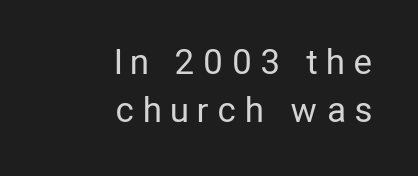
Spacing verdict: proportional, widths tailored to each character. The text block is weighted toward the right margin, trailing off unevenly leftward. Rule under the text: the space is simply empty. Nope, not italic — everything's standing straight.
